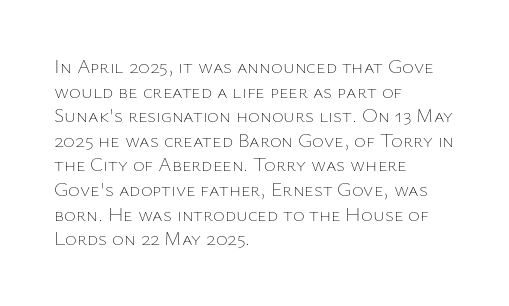
The image shows 20 px text type, upright; set left-aligned, line spacing 1.23x, normal letter spacing, not underlined.
